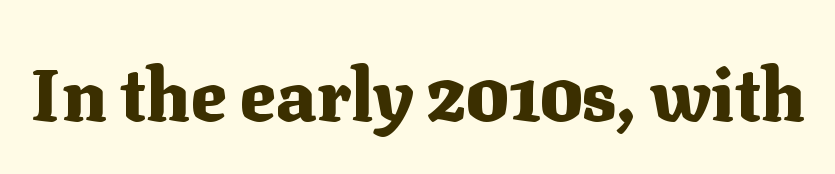
Q: Is the text bold? A: Yes.
Q: Is the text italic (slanted)? A: No, it is upright.
Q: Is the typeface a serif or a sans-serif typeface? A: Serif.
Q: Is the text underlined? A: No.
Q: Is the spacing between letters normal or unusually wide? A: Normal.
Q: Width (condensed, normal, or wide)? A: Normal.
Q: Stroke contrast? A: Medium.
Q: x-height? A: Medium.
Q: Monospaced? A: No.
